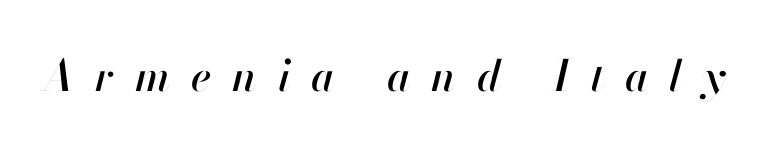
Q: Is the text italic (slanted)? A: Yes, it leans right by about 13 degrees.
Q: Is the text underlined? A: No.
Q: Is the spacing between letters normal or unusually wide? A: Unusually wide.
Q: Width (condensed, normal, or wide)? A: Normal.
Q: Stroke contrast? A: High.
Q: x-height? A: Small.
Q: Monospaced? A: No.
